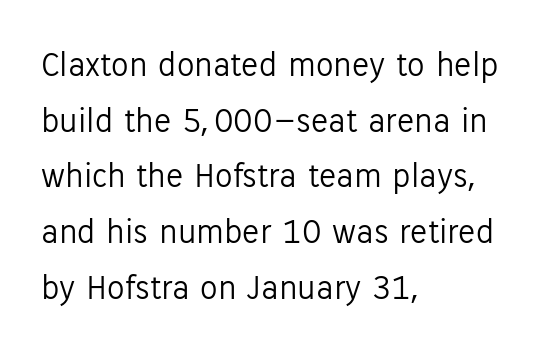
{"serif": "no", "italic": "no", "bold": "no", "weight": "light", "width": "normal", "stroke_contrast": "low", "x_height": "medium", "monospaced": "no", "underline": "no", "align": "left", "line_spacing": "normal", "line_spacing_ratio": 1.59, "letter_spacing": "normal", "letter_spacing_em": 0.0, "glyph_px": 35}
